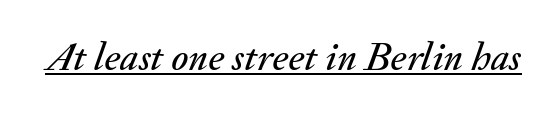
These lines keep a tight, regular rhythm from letter to letter. The letters advance in unequal steps, a hallmark of proportional type. Compared with ordinary roman type, these characters are visibly tilted. The string is rendered with underlining switched on.
